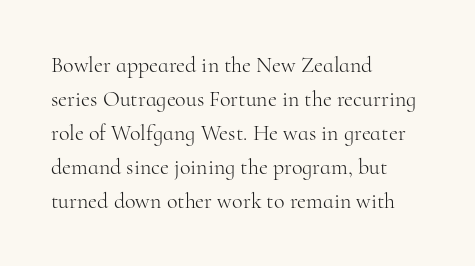
{"italic": "no", "bold": "no", "underline": "no", "align": "left", "line_spacing": "normal", "line_spacing_ratio": 1.54, "letter_spacing": "normal", "letter_spacing_em": 0.0, "glyph_px": 22}
